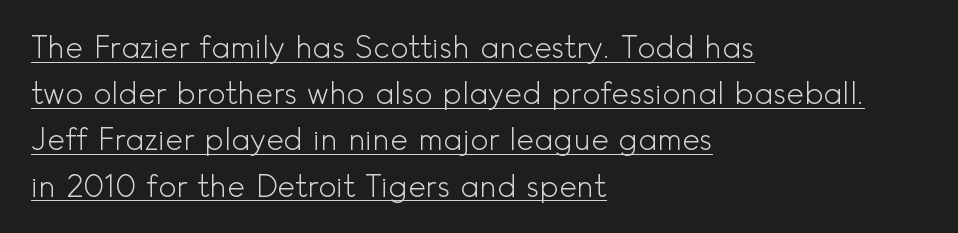
The image shows 30 px light sans-serif type, upright; set left-aligned, normal line spacing (1.54x), normal letter spacing, underlined; a small x-height.
